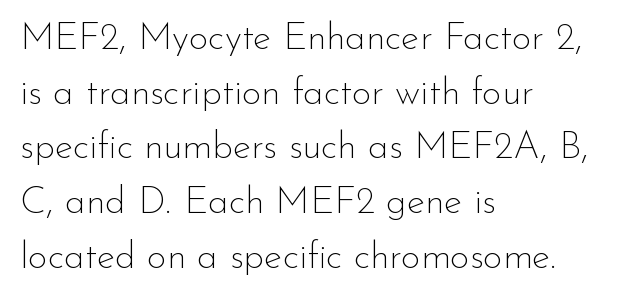
Q: Is the text bold? A: No.
Q: Is the text italic (slanted)? A: No, it is upright.
Q: Is the typeface a serif or a sans-serif typeface? A: Sans-serif.
Q: Is the text underlined? A: No.
Q: How is the paragraph aligned? A: Left-aligned.
Q: Is the spacing between letters normal or unusually wide? A: Normal.
Q: Is the spacing between lines tight, normal or loose? A: Normal.
Q: Width (condensed, normal, or wide)? A: Normal.
Q: Stroke contrast? A: Low.
Q: x-height? A: Small.
Q: Monospaced? A: No.
